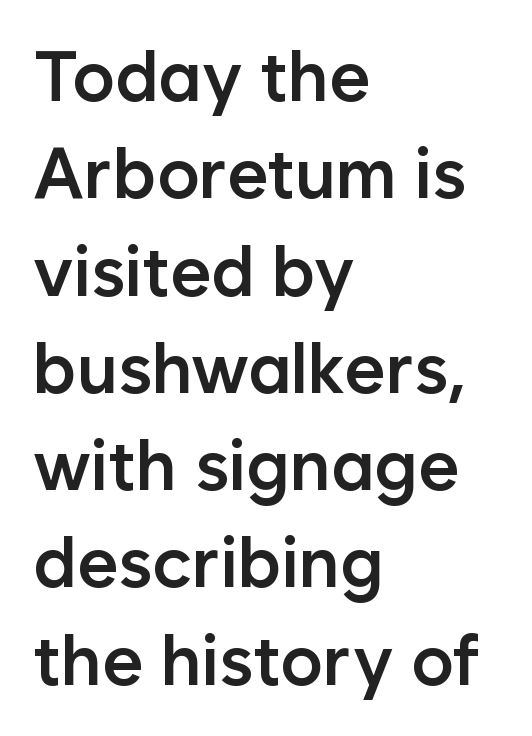
In terms of weight, the rendering is demibold, just under bold. Short and long lines alike share a common starting point at left. Is the letter spacing exaggerated? No — it looks like the ordinary default. The string is rendered with underlining switched off. The line-height multiplier appears to be the usual default.
